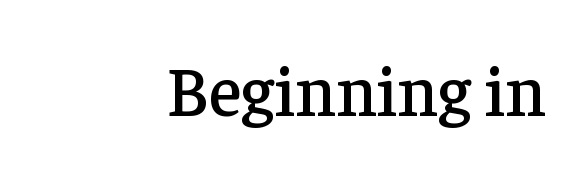
{"serif": "yes", "italic": "no", "width": "normal", "stroke_contrast": "low", "x_height": "medium", "monospaced": "no", "underline": "no", "letter_spacing": "normal", "letter_spacing_em": 0.0, "glyph_px": 70}
